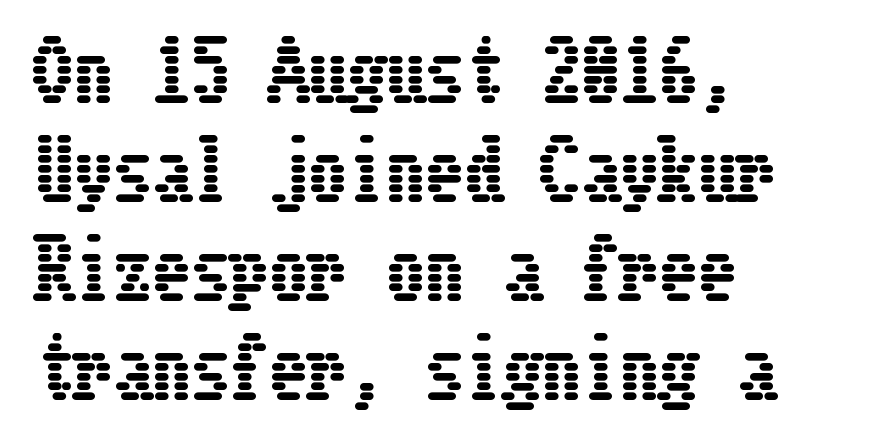
Q: Is the text italic (slanted)? A: No, it is upright.
Q: Is the text underlined? A: No.
Q: How is the paragraph aligned? A: Left-aligned.
Q: Is the spacing between letters normal or unusually wide? A: Normal.
Q: Is the spacing between lines tight, normal or loose? A: Normal.
Q: Width (condensed, normal, or wide)? A: Condensed.
Q: Stroke contrast? A: Low.
Q: x-height? A: Medium.
